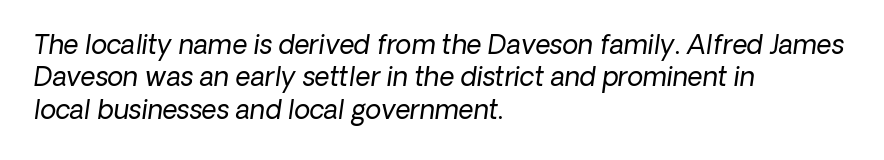
Q: Is the text bold? A: No.
Q: Is the text underlined? A: No.
Q: How is the paragraph aligned? A: Left-aligned.
Q: Is the spacing between letters normal or unusually wide? A: Normal.
Q: Is the spacing between lines tight, normal or loose? A: Normal.
